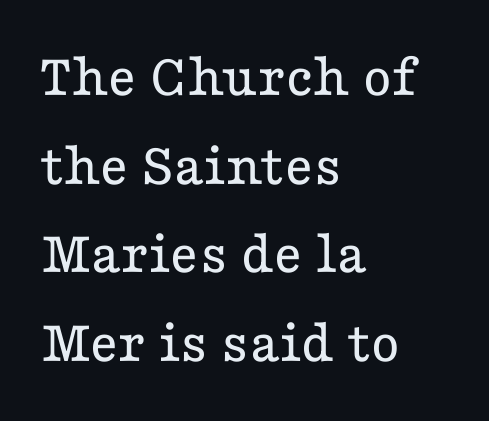
Q: Is the text bold? A: No.
Q: Is the text italic (slanted)? A: No, it is upright.
Q: Is the typeface a serif or a sans-serif typeface? A: Serif.
Q: Is the text underlined? A: No.
Q: How is the paragraph aligned? A: Left-aligned.
Q: Is the spacing between letters normal or unusually wide? A: Normal.
Q: Is the spacing between lines tight, normal or loose? A: Normal.
Q: Width (condensed, normal, or wide)? A: Wide.
Q: Stroke contrast? A: Low.
Q: x-height? A: Medium.
Q: Monospaced? A: No.
